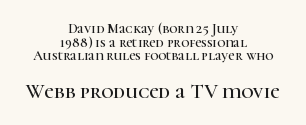
The type is set solid horizontally, with unmodified tracking. Is the block centered? Yes — each line is placed symmetrically about the middle. Words float on clear page, feet unadorned. Closely set lines give the paragraph a compact silhouette. The second block has been scaled up relative to the first.
